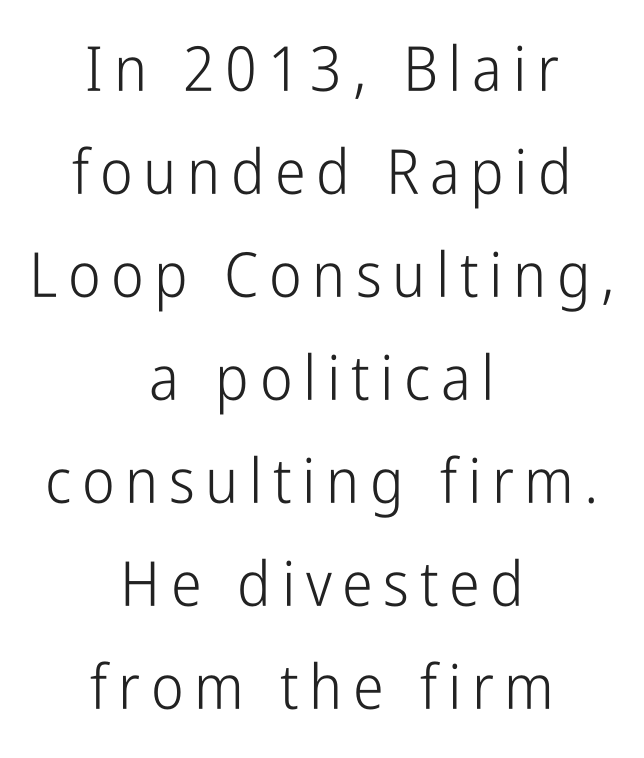
The image shows 62 px light, condensed sans-serif type, upright; set centered, normal line spacing (1.66x), not underlined; low stroke contrast and a medium x-height.
